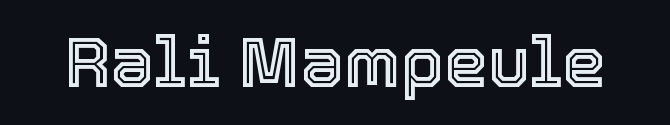
Q: Is the text italic (slanted)? A: No, it is upright.
Q: Is the text underlined? A: No.
Q: Is the spacing between letters normal or unusually wide? A: Normal.
Q: Width (condensed, normal, or wide)? A: Normal.
Q: x-height? A: Medium.
Q: Monospaced? A: No.
